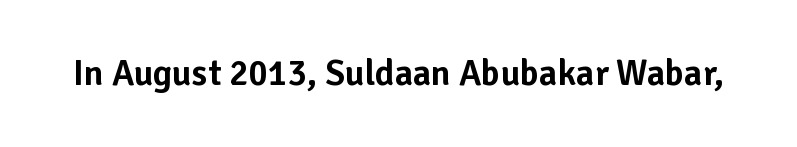
{"serif": "no", "italic": "no", "width": "normal", "stroke_contrast": "low", "x_height": "medium", "monospaced": "no", "underline": "no", "letter_spacing": "normal", "letter_spacing_em": 0.0, "glyph_px": 36}
